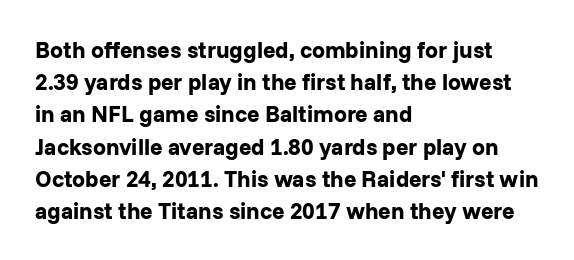
Teacher's note: observe the even left margin — that is flush-left alignment. Tracking here is standard; glyphs follow each other at the usual distance. Horizontal bands of white between lines are of average thickness. Is the type bold? Yes — the strokes are clearly thick and heavy. This is the regular roman posture of the typeface.
